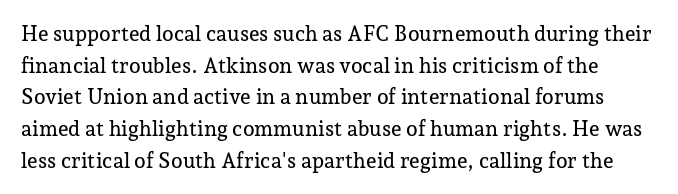
Q: Is the text italic (slanted)? A: No, it is upright.
Q: Is the text underlined? A: No.
Q: Is the spacing between letters normal or unusually wide? A: Normal.
Q: Is the spacing between lines tight, normal or loose? A: Normal.
